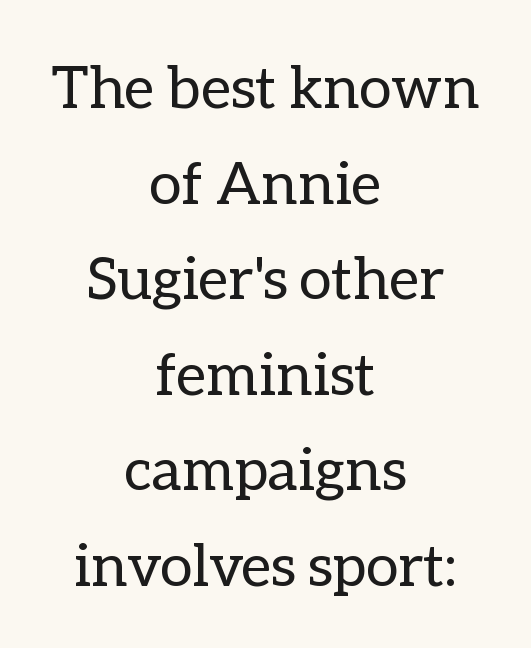
The letters advance in unequal steps, a hallmark of proportional type. Each line is balanced around a shared central axis. Each stroke keeps to a modest, everyday thickness or less. Regarding leading, the lines here are spaced in the standard way. Rule under the text: the space is simply empty.
